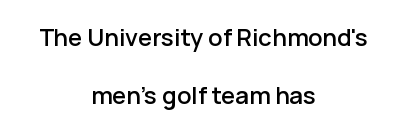
The image shows 24 px text type, upright; set centered, loose line spacing (2.43x), normal letter spacing, not underlined.
